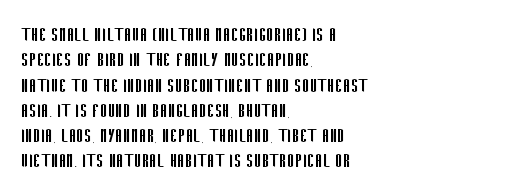
Q: Is the text bold? A: No.
Q: Is the text italic (slanted)? A: No, it is upright.
Q: Is the text underlined? A: No.
Q: How is the paragraph aligned? A: Left-aligned.
Q: Is the spacing between letters normal or unusually wide? A: Normal.
Q: Is the spacing between lines tight, normal or loose? A: Tight.
